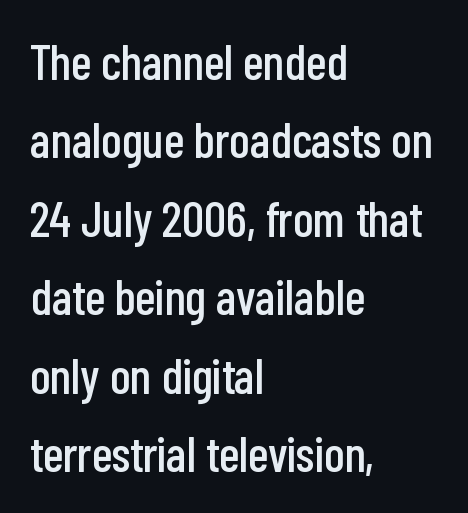
{"serif": "no", "italic": "no", "width": "condensed", "stroke_contrast": "low", "x_height": "medium", "monospaced": "no", "underline": "no", "align": "left", "line_spacing": "normal", "line_spacing_ratio": 1.57, "letter_spacing": "normal", "letter_spacing_em": 0.0, "glyph_px": 50}
